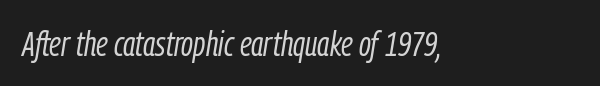
{"italic": "yes", "lean": "right", "slant_degrees": 9, "bold": "no", "weight": "light", "width": "condensed", "stroke_contrast": "low", "x_height": "medium", "monospaced": "no", "underline": "no", "letter_spacing": "normal", "letter_spacing_em": 0.0, "glyph_px": 35}
